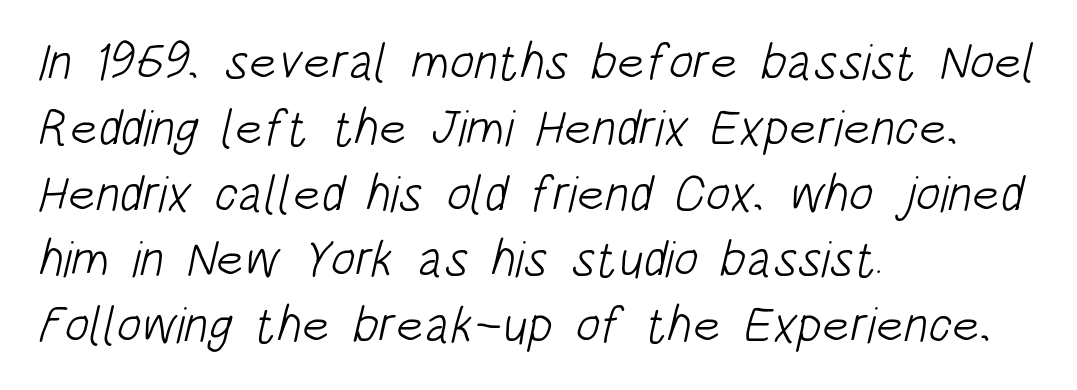
Q: Is the text bold? A: No.
Q: Is the typeface a serif or a sans-serif typeface? A: Sans-serif.
Q: Is the text underlined? A: No.
Q: How is the paragraph aligned? A: Left-aligned.
Q: Is the spacing between letters normal or unusually wide? A: Normal.
Q: Is the spacing between lines tight, normal or loose? A: Normal.
Q: Width (condensed, normal, or wide)? A: Condensed.
Q: Stroke contrast? A: Low.
Q: x-height? A: Large.
Q: Monospaced? A: No.
